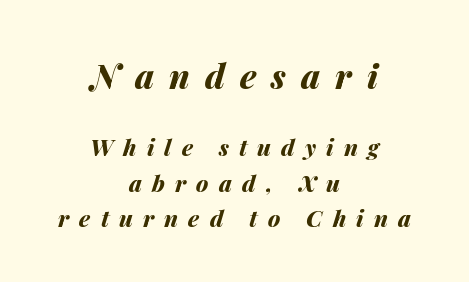
The image shows 34 px bold type, italic (leaning right); set centered, normal line spacing (1.55x), unusually wide letter spacing (+0.44 em), not underlined; the first (top) block is 1.48x larger; medium stroke contrast and a medium x-height.
